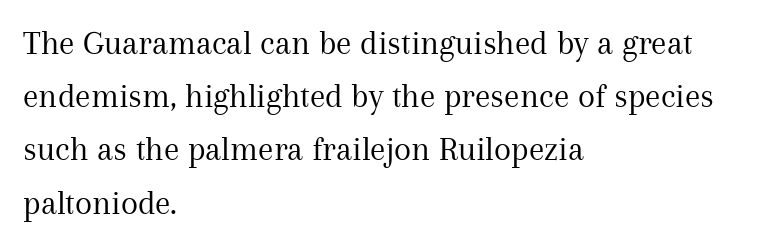
Q: Is the text bold? A: No.
Q: Is the text italic (slanted)? A: No, it is upright.
Q: Is the typeface a serif or a sans-serif typeface? A: Serif.
Q: Is the text underlined? A: No.
Q: How is the paragraph aligned? A: Left-aligned.
Q: Is the spacing between letters normal or unusually wide? A: Normal.
Q: Is the spacing between lines tight, normal or loose? A: Normal.
Q: Width (condensed, normal, or wide)? A: Normal.
Q: Stroke contrast? A: Medium.
Q: x-height? A: Medium.
Q: Monospaced? A: No.
